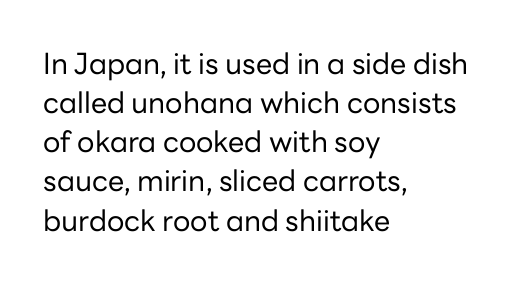
The image shows 29 px regular-weight sans-serif type, upright; set left-aligned, normal line spacing (1.35x), normal letter spacing, not underlined; low stroke contrast and a medium x-height.
